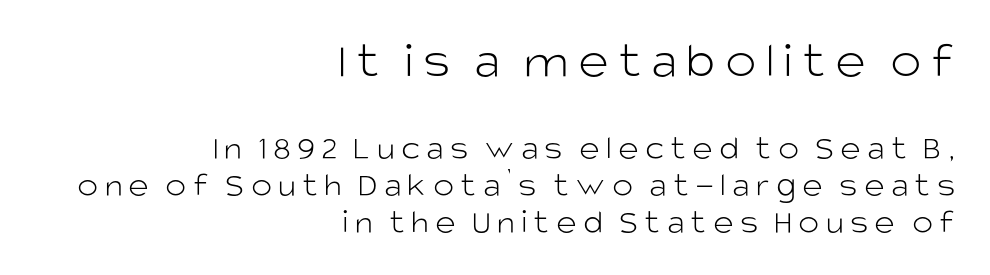
{"serif": "no", "italic": "no", "bold": "no", "weight": "light", "width": "normal", "stroke_contrast": "low", "x_height": "large", "monospaced": "no", "underline": "no", "align": "right", "line_spacing": "tight", "line_spacing_ratio": 1.05, "larger_block": "first", "size_ratio": 1.49, "glyph_px": 52}
